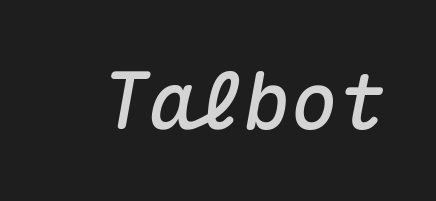
The image shows 79 px text type, italic (leaning right), monospaced; set normal letter spacing, not underlined; medium stroke contrast and a medium x-height.
